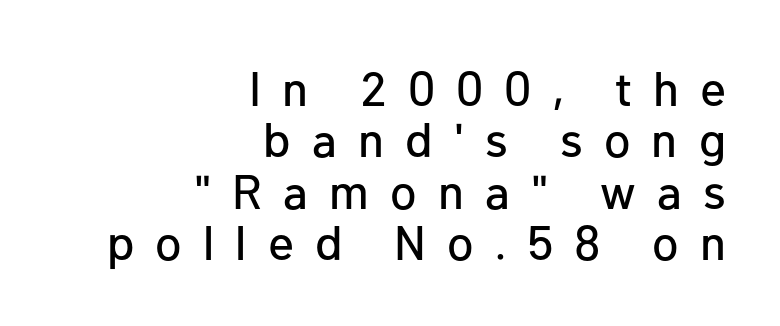
What kind of face is this? One without serifs — a sans. Decoration check: the copy has no underline. Glyph-to-glyph distance is far greater than everyday printed text. Tightly led — the rows are bunched. The type sits square on the baseline with zero lean.
